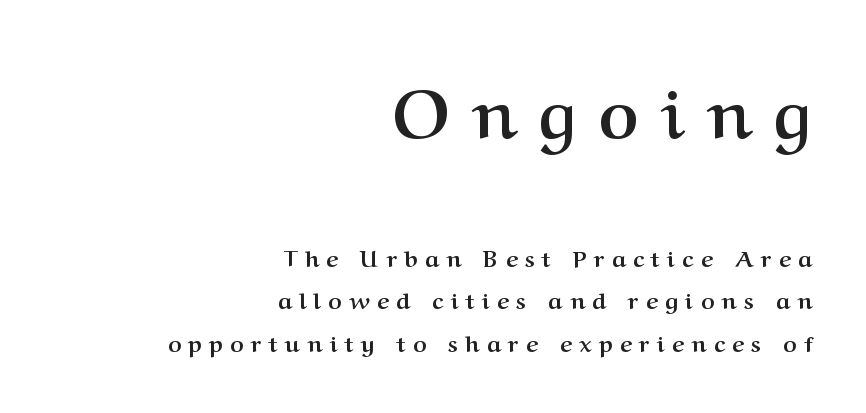
The image shows 69 px semibold serif type, upright; set right-aligned, line spacing 1.86x, unusually wide letter spacing (+0.32 em), not underlined; the first (top) block is 3.0x larger; medium stroke contrast and a medium x-height.
